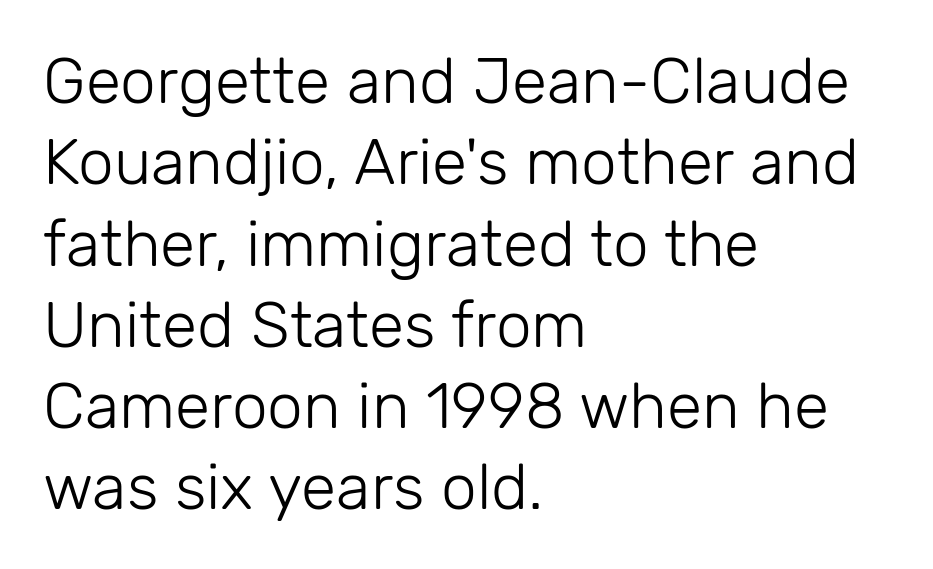
The image shows 64 px light sans-serif type, upright; set left-aligned, normal line spacing (1.27x), normal letter spacing, not underlined; low stroke contrast and a medium x-height.
